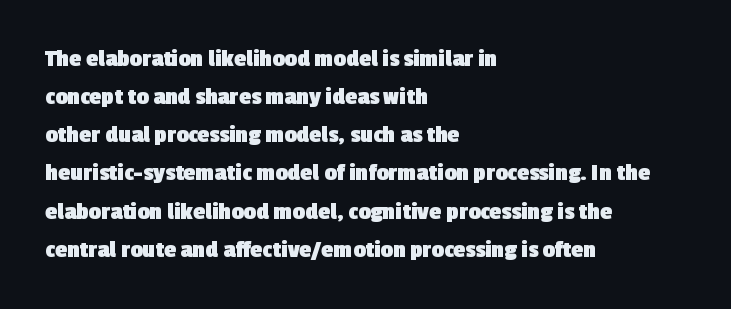
The rag falls on the right side of this text block. No extra tracking has been applied to these lines. If you measured baseline to baseline, you'd find a middling distance. In terms of weight, the rendering is a true, heavy bold. Letters rest on an invisible, unmarked baseline.
